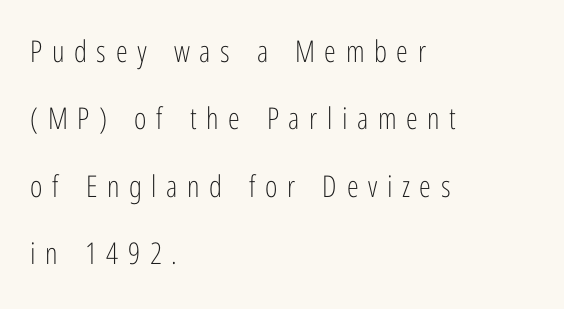
{"serif": "no", "italic": "no", "bold": "no", "weight": "light", "width": "condensed", "stroke_contrast": "low", "x_height": "medium", "monospaced": "no", "underline": "no", "align": "left", "line_spacing": "loose", "line_spacing_ratio": 2.25, "letter_spacing": "wide", "letter_spacing_em": 0.32, "glyph_px": 30}
